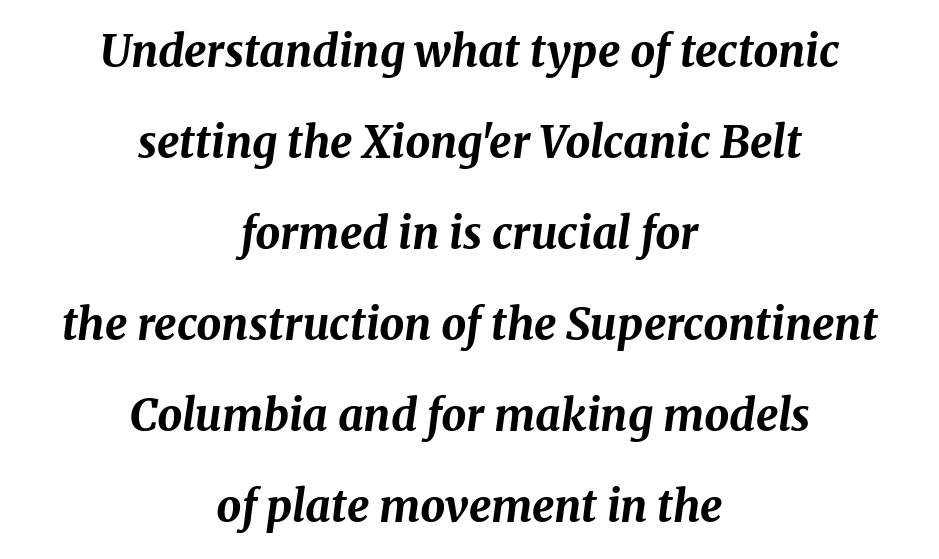
{"italic": "yes", "lean": "right", "slant_degrees": 8, "bold": "yes", "weight": "bold", "width": "normal", "stroke_contrast": "medium", "x_height": "medium", "monospaced": "no", "underline": "no", "align": "center", "line_spacing": "loose", "line_spacing_ratio": 2.07, "letter_spacing": "normal", "letter_spacing_em": 0.0, "glyph_px": 44}
